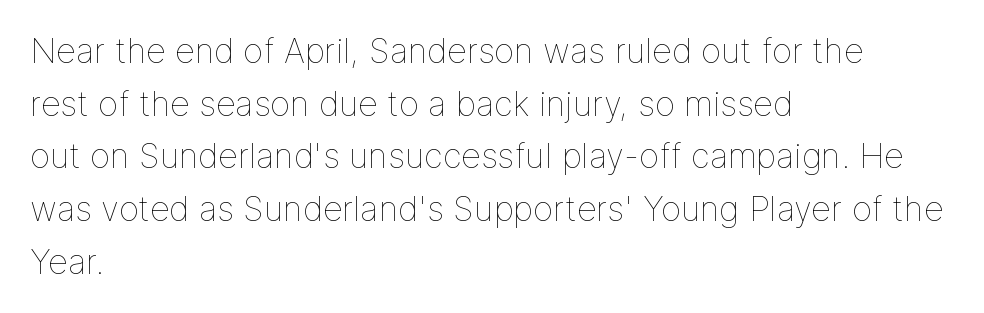
Q: Is the text bold? A: No.
Q: Is the text italic (slanted)? A: No, it is upright.
Q: Is the text underlined? A: No.
Q: How is the paragraph aligned? A: Left-aligned.
Q: Is the spacing between letters normal or unusually wide? A: Normal.
Q: Is the spacing between lines tight, normal or loose? A: Normal.
Q: Width (condensed, normal, or wide)? A: Normal.
Q: Stroke contrast? A: Low.
Q: x-height? A: Medium.
Q: Monospaced? A: No.
